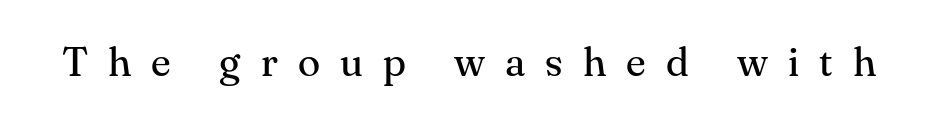
{"serif": "yes", "italic": "no", "bold": "no", "weight": "regular", "width": "normal", "stroke_contrast": "medium", "x_height": "small", "monospaced": "no", "underline": "no", "letter_spacing": "wide", "letter_spacing_em": 0.49, "glyph_px": 41}
